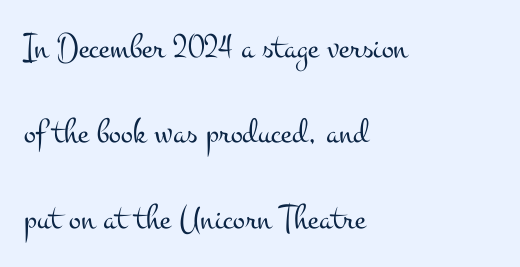
{"serif": "yes", "bold": "no", "weight": "light", "width": "wide", "stroke_contrast": "medium", "x_height": "small", "monospaced": "no", "underline": "no", "align": "left", "line_spacing": "loose", "line_spacing_ratio": 2.37, "letter_spacing": "normal", "letter_spacing_em": 0.0, "glyph_px": 36}
